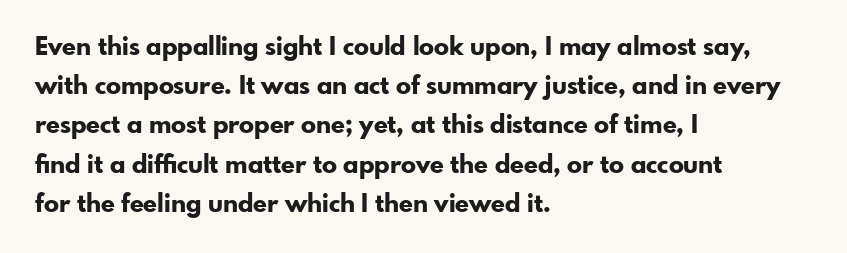
{"italic": "no", "bold": "yes", "underline": "no", "align": "left", "line_spacing": "normal", "line_spacing_ratio": 1.57, "letter_spacing": "normal", "letter_spacing_em": 0.0, "glyph_px": 25}
